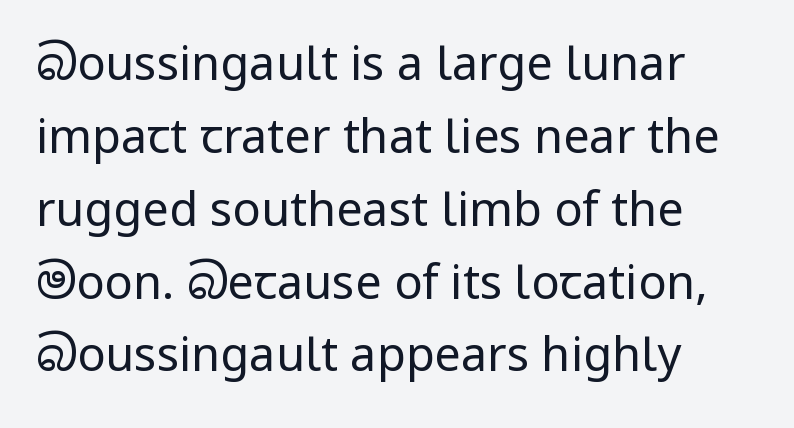
Q: Is the text bold? A: No.
Q: Is the text italic (slanted)? A: No, it is upright.
Q: Is the typeface a serif or a sans-serif typeface? A: Sans-serif.
Q: Is the text underlined? A: No.
Q: How is the paragraph aligned? A: Left-aligned.
Q: Is the spacing between letters normal or unusually wide? A: Normal.
Q: Is the spacing between lines tight, normal or loose? A: Normal.
Q: Width (condensed, normal, or wide)? A: Normal.
Q: Stroke contrast? A: Low.
Q: x-height? A: Medium.
Q: Monospaced? A: No.
